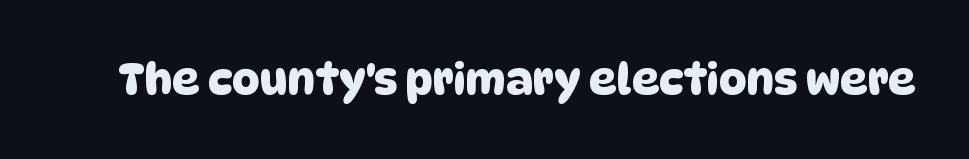
{"serif": "no", "width": "normal", "stroke_contrast": "low", "x_height": "large", "monospaced": "no", "underline": "no", "letter_spacing": "normal", "letter_spacing_em": 0.0, "glyph_px": 43}
